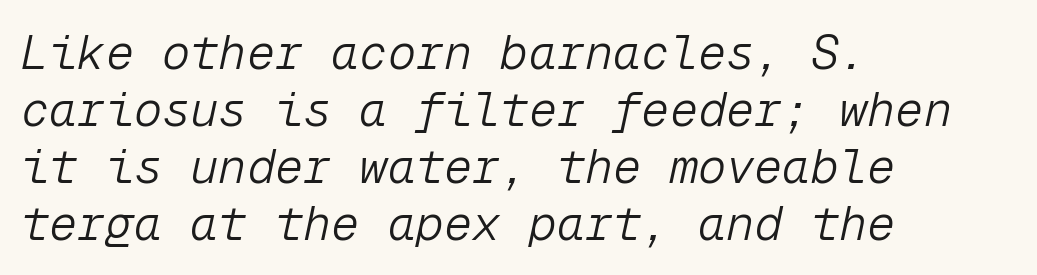
Characters follow at the spacing the type designer built in. Glance below the letters and you will spot only blank space. Layout note: lines flush left. Stems here are at most as thick as an everyday book face.
